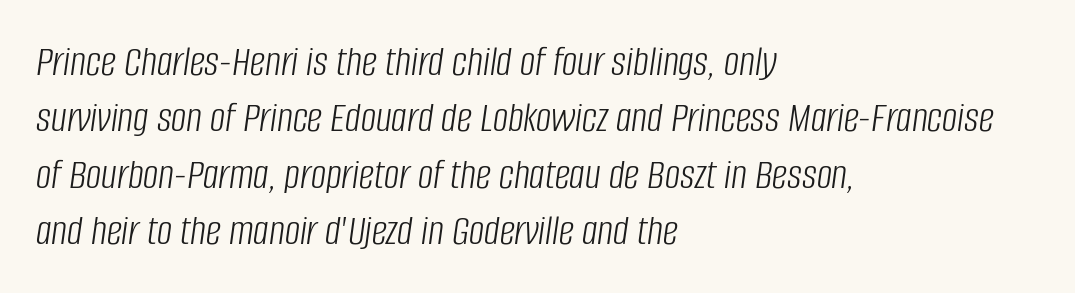
Q: Is the text bold? A: No.
Q: Is the text italic (slanted)? A: Yes, it leans right by about 8 degrees.
Q: Is the text underlined? A: No.
Q: How is the paragraph aligned? A: Left-aligned.
Q: Is the spacing between letters normal or unusually wide? A: Normal.
Q: Is the spacing between lines tight, normal or loose? A: Normal.
Q: Width (condensed, normal, or wide)? A: Condensed.
Q: Stroke contrast? A: Low.
Q: x-height? A: Large.
Q: Monospaced? A: No.
